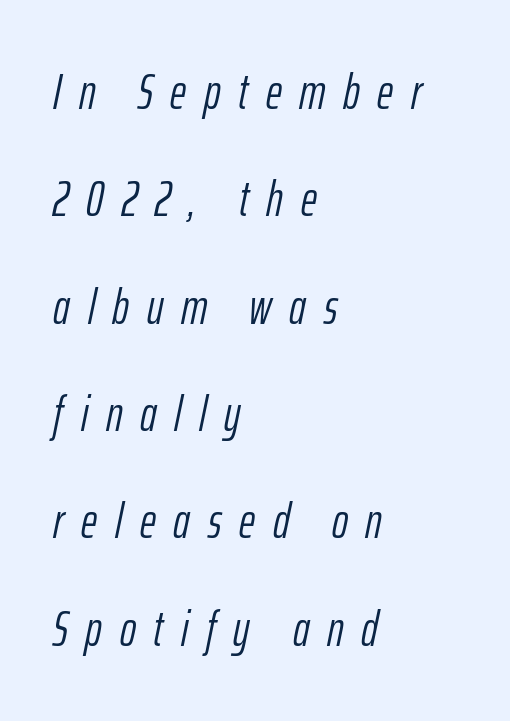
Weight class: somewhere from thin through regular. Tall strokes in this sample are angled rather than plumb. Each new line begins a long way beneath the previous one. Do the characters align in a grid? No, the font is proportional. Just letters on the line, the space beneath them empty. The tracking jumps out immediately: characters are airy and widely separated.
